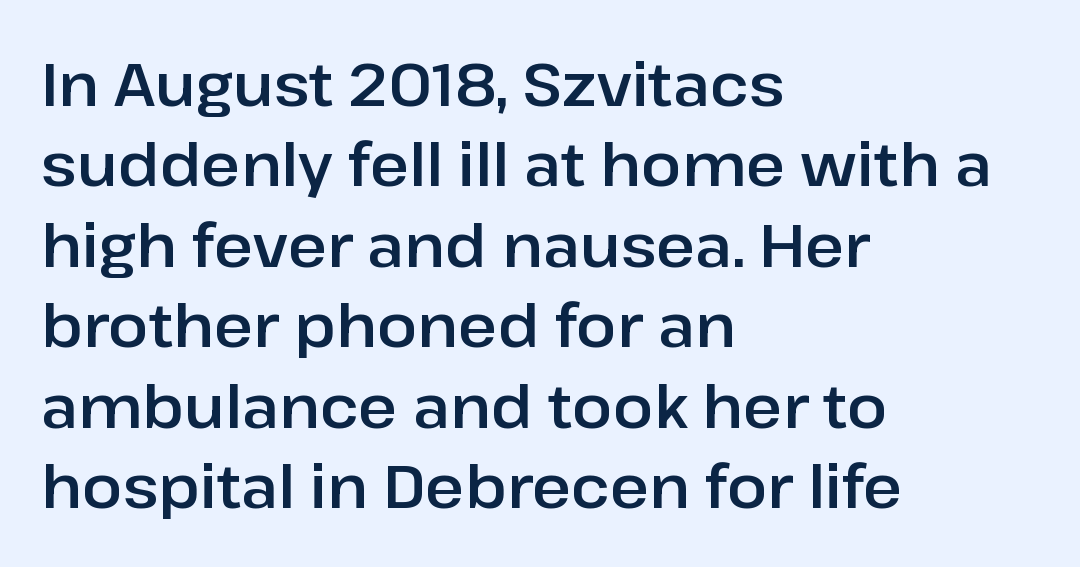
{"serif": "no", "italic": "no", "width": "normal", "stroke_contrast": "low", "x_height": "medium", "monospaced": "no", "underline": "no", "align": "left", "line_spacing": "normal", "line_spacing_ratio": 1.34, "letter_spacing": "normal", "letter_spacing_em": 0.0, "glyph_px": 60}
